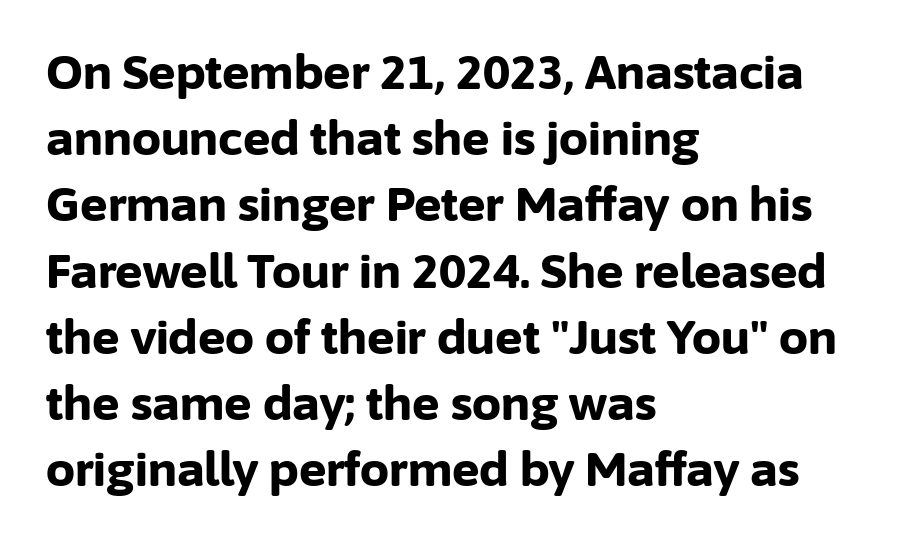
The image shows 46 px bold sans-serif type, upright; set left-aligned, normal line spacing (1.44x), normal letter spacing, not underlined; low stroke contrast and a medium x-height.
